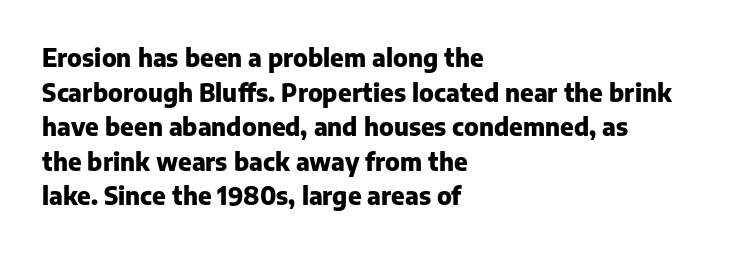
The image shows 24 px bold type, upright; set left-aligned, normal line spacing (1.44x), normal letter spacing, not underlined.
